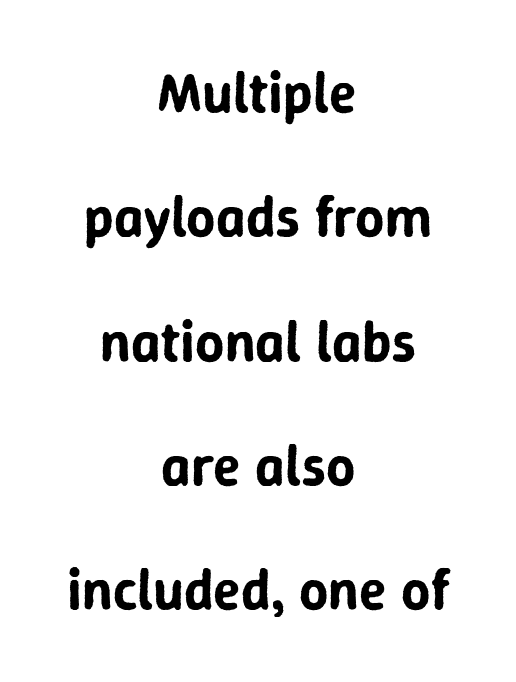
{"serif": "no", "italic": "no", "width": "normal", "stroke_contrast": "low", "x_height": "medium", "monospaced": "no", "underline": "no", "align": "center", "line_spacing": "loose", "line_spacing_ratio": 2.18, "letter_spacing": "normal", "letter_spacing_em": 0.0, "glyph_px": 57}
